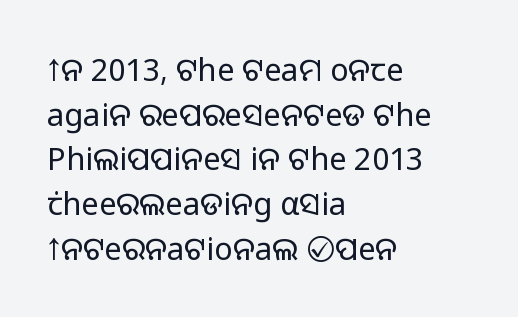
Q: Is the text bold? A: No.
Q: Is the text italic (slanted)? A: No, it is upright.
Q: Is the typeface a serif or a sans-serif typeface? A: Sans-serif.
Q: Is the text underlined? A: No.
Q: How is the paragraph aligned? A: Left-aligned.
Q: Is the spacing between letters normal or unusually wide? A: Normal.
Q: Is the spacing between lines tight, normal or loose? A: Normal.
Q: Width (condensed, normal, or wide)? A: Normal.
Q: Stroke contrast? A: Low.
Q: x-height? A: Medium.
Q: Monospaced? A: No.
